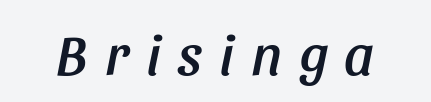
{"italic": "yes", "lean": "right", "slant_degrees": 11, "width": "condensed", "stroke_contrast": "low", "x_height": "large", "monospaced": "no", "underline": "no", "letter_spacing": "wide", "letter_spacing_em": 0.3, "glyph_px": 57}
